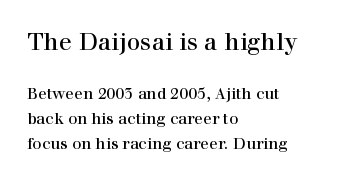
The image shows 24 px text type, upright; set left-aligned, normal line spacing (1.55x), normal letter spacing, not underlined; the first (top) block is 1.5x larger.
